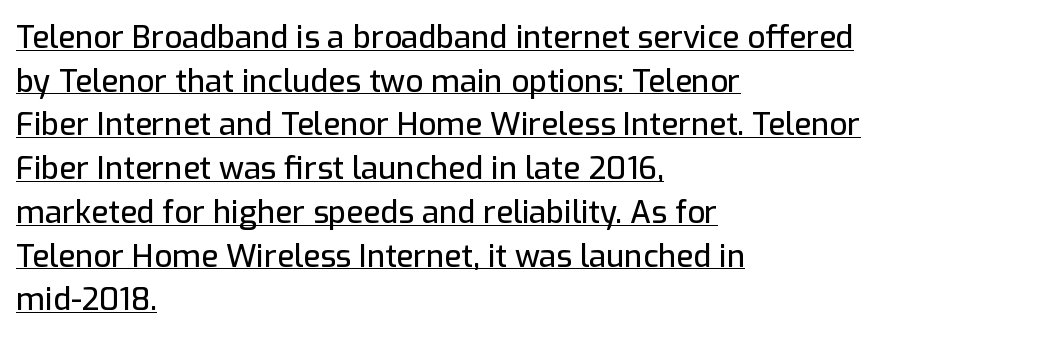
The image shows 31 px sans-serif type, upright; set left-aligned, normal line spacing (1.41x), normal letter spacing, underlined; low stroke contrast and a medium x-height.
